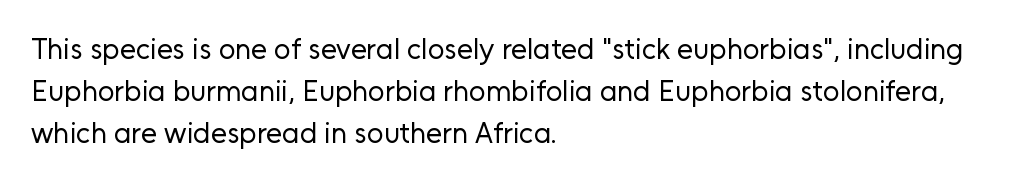
The image shows 29 px regular-weight sans-serif type, upright; set left-aligned, normal line spacing (1.44x), normal letter spacing, not underlined; low stroke contrast and a medium x-height.
